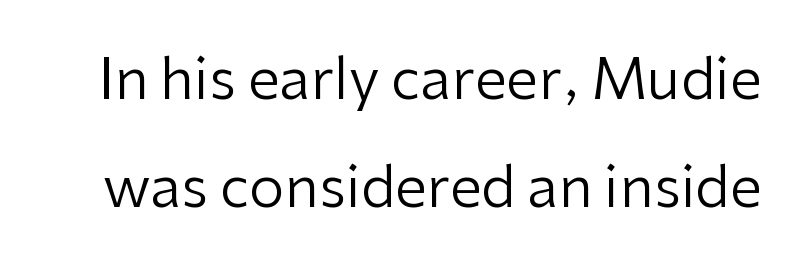
{"serif": "no", "italic": "no", "bold": "no", "weight": "regular", "width": "normal", "stroke_contrast": "low", "x_height": "medium", "monospaced": "no", "underline": "no", "line_spacing_ratio": 1.89, "letter_spacing": "normal", "letter_spacing_em": 0.0, "glyph_px": 57}
